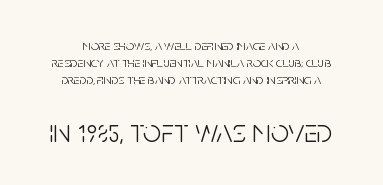
Does the bottom block carry the larger type? Yes, it does. Italic? Not at all — the glyphs are vertical. The typesetting does not lean heavy: it is not bold. Font category for this specimen: sans-serif. You could not count columns in this text — the font is proportionally spaced. Words appear dense and cohesive because spacing is normal.
